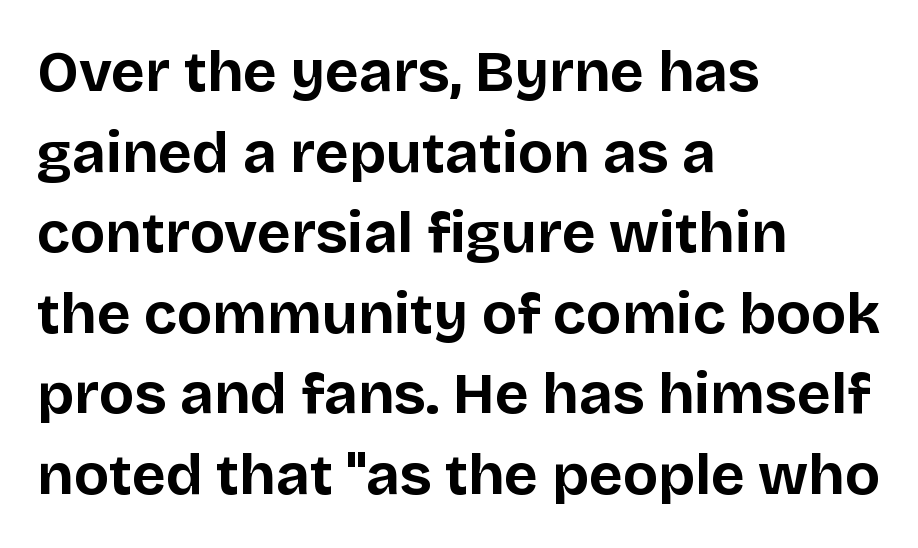
Q: Is the text bold? A: Yes.
Q: Is the text italic (slanted)? A: No, it is upright.
Q: Is the typeface a serif or a sans-serif typeface? A: Sans-serif.
Q: Is the text underlined? A: No.
Q: How is the paragraph aligned? A: Left-aligned.
Q: Is the spacing between letters normal or unusually wide? A: Normal.
Q: Is the spacing between lines tight, normal or loose? A: Normal.
Q: Width (condensed, normal, or wide)? A: Normal.
Q: Stroke contrast? A: Low.
Q: x-height? A: Large.
Q: Monospaced? A: No.
